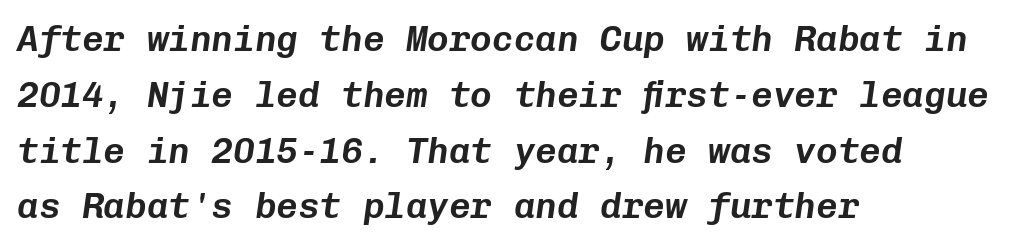
Q: Is the text italic (slanted)? A: Yes, it leans right by about 8 degrees.
Q: Is the text underlined? A: No.
Q: How is the paragraph aligned? A: Left-aligned.
Q: Is the spacing between letters normal or unusually wide? A: Normal.
Q: Is the spacing between lines tight, normal or loose? A: Normal.
Q: Width (condensed, normal, or wide)? A: Normal.
Q: Stroke contrast? A: Low.
Q: x-height? A: Medium.
Q: Monospaced? A: Yes.
